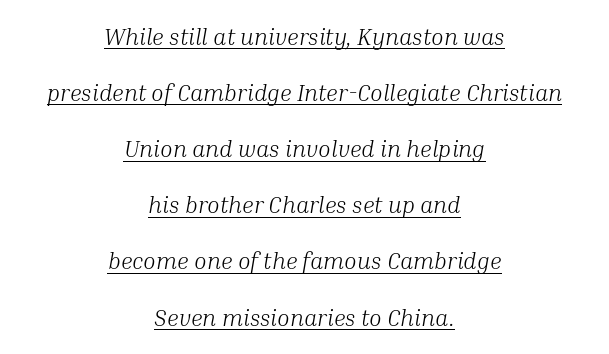
Q: Is the text bold? A: No.
Q: Is the text italic (slanted)? A: Yes, it leans right by about 10 degrees.
Q: Is the text underlined? A: Yes.
Q: How is the paragraph aligned? A: Centered.
Q: Is the spacing between letters normal or unusually wide? A: Normal.
Q: Is the spacing between lines tight, normal or loose? A: Loose.
